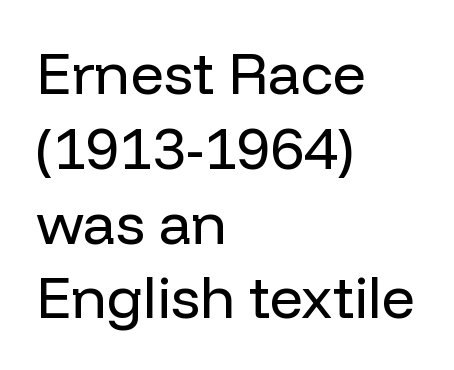
Here the glyphs are tracked normally, forming tight word shapes. The compositor pushed each line to the left boundary. To sum up the face: it is a sans, with no serifs. These lines were composed using upright roman letters.
